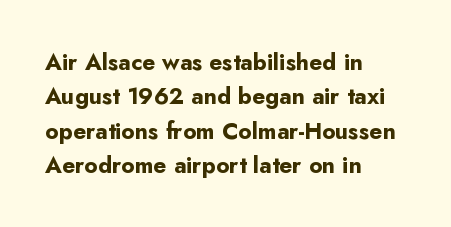
Q: Is the text bold? A: Yes.
Q: Is the text italic (slanted)? A: No, it is upright.
Q: Is the text underlined? A: No.
Q: How is the paragraph aligned? A: Left-aligned.
Q: Is the spacing between letters normal or unusually wide? A: Normal.
Q: Is the spacing between lines tight, normal or loose? A: Normal.
